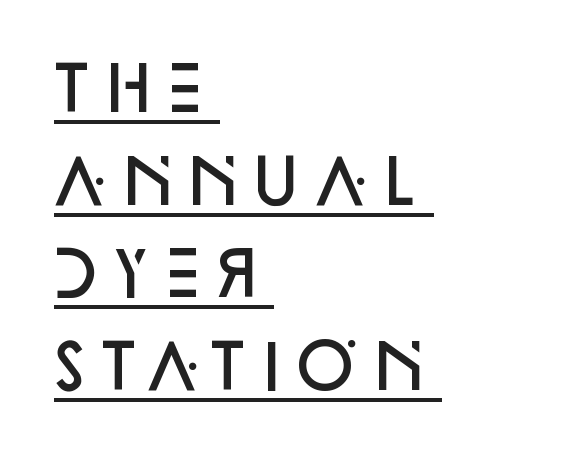
Q: Is the text bold? A: Semi-bold.
Q: Is the text italic (slanted)? A: No, it is upright.
Q: Is the typeface a serif or a sans-serif typeface? A: Sans-serif.
Q: Is the text underlined? A: Yes.
Q: How is the paragraph aligned? A: Left-aligned.
Q: Is the spacing between letters normal or unusually wide? A: Normal.
Q: Is the spacing between lines tight, normal or loose? A: Normal.
Q: Width (condensed, normal, or wide)? A: Normal.
Q: Stroke contrast? A: Low.
Q: x-height? A: Large.
Q: Monospaced? A: No.
